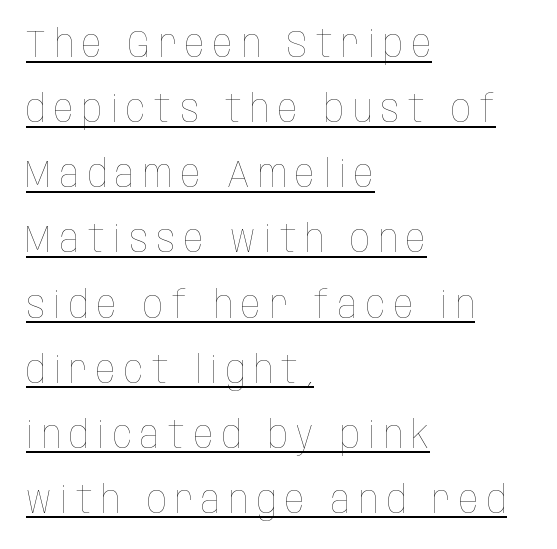
Q: Is the text bold? A: No.
Q: Is the text italic (slanted)? A: No, it is upright.
Q: Is the text underlined? A: Yes.
Q: How is the paragraph aligned? A: Left-aligned.
Q: Is the spacing between letters normal or unusually wide? A: Unusually wide.
Q: Is the spacing between lines tight, normal or loose? A: Normal.
Q: Width (condensed, normal, or wide)? A: Condensed.
Q: Stroke contrast? A: Low.
Q: x-height? A: Large.
Q: Monospaced? A: No.
